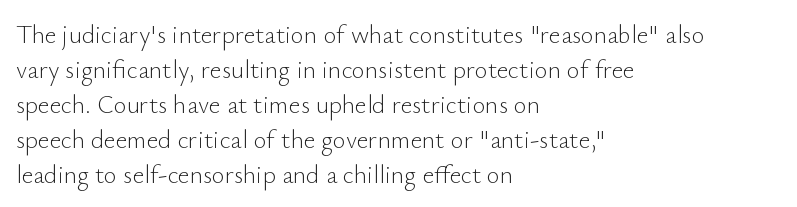
The image shows 25 px text type, upright; set left-aligned, normal line spacing (1.4x), normal letter spacing, not underlined.
